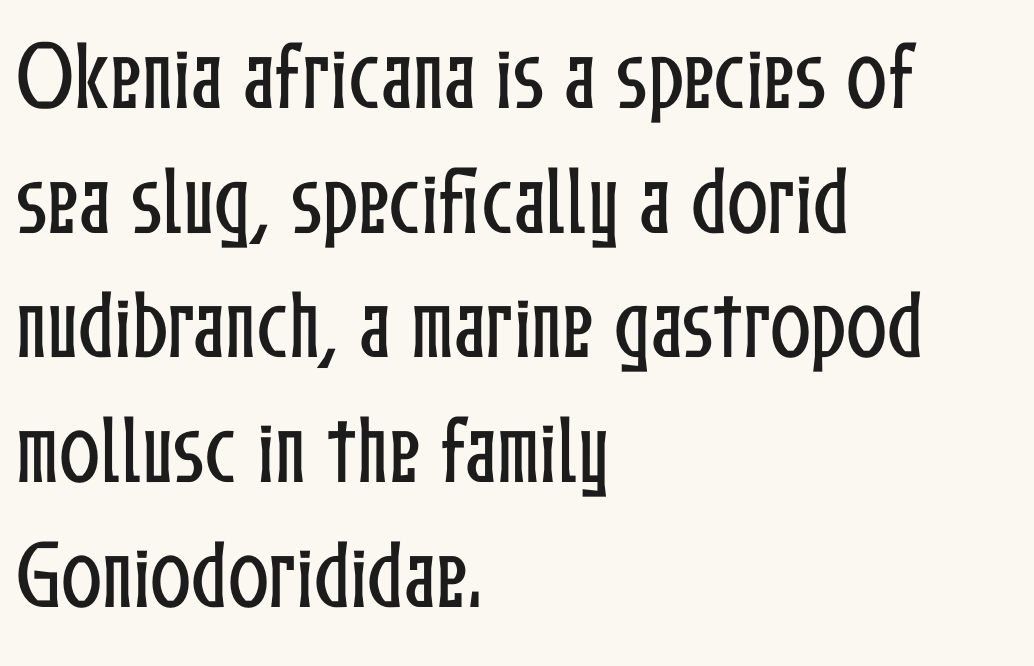
The image shows 76 px condensed type, upright; set left-aligned, normal line spacing (1.64x), normal letter spacing, not underlined; low stroke contrast and a medium x-height.
